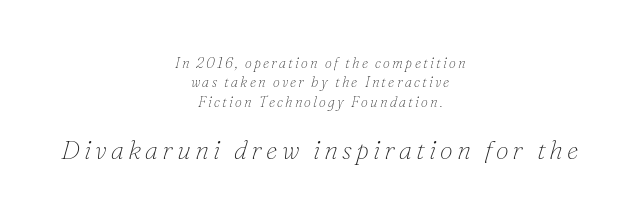
These lines stack symmetrically, like a column narrowing and widening about its center. Descender tails drop into unmarked territory. Each stroke keeps to a modest, everyday thickness or less. The rendering applies a slant to the glyphs.
